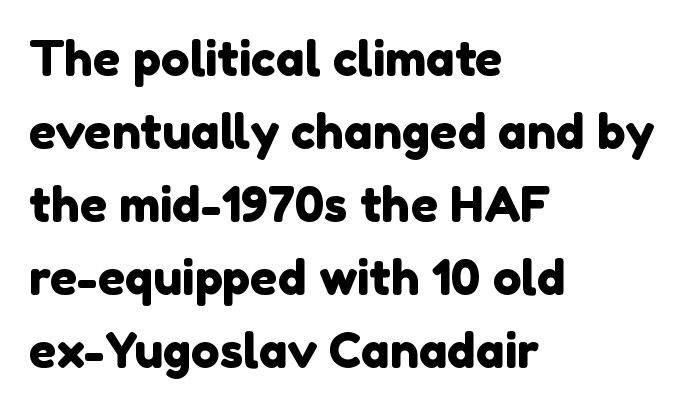
The image shows 48 px sans-serif type; set left-aligned, normal line spacing (1.52x), normal letter spacing, not underlined; a medium x-height.
